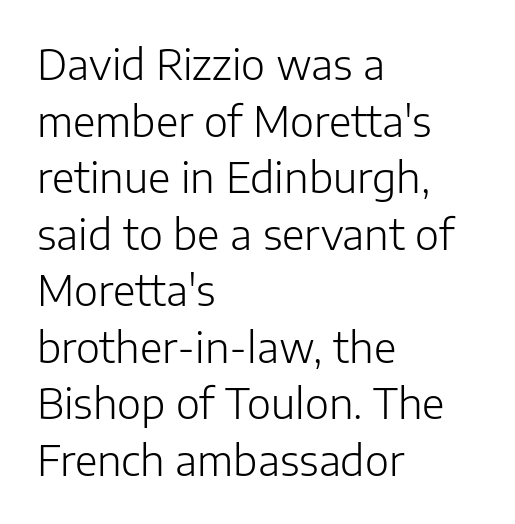
{"serif": "no", "italic": "no", "bold": "no", "weight": "light", "width": "normal", "stroke_contrast": "low", "x_height": "medium", "monospaced": "no", "underline": "no", "align": "left", "line_spacing": "normal", "line_spacing_ratio": 1.38, "letter_spacing": "normal", "letter_spacing_em": 0.0, "glyph_px": 41}
